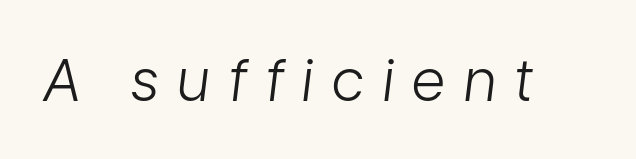
Q: Is the text bold? A: No.
Q: Is the text italic (slanted)? A: Yes, it leans right by about 7 degrees.
Q: Is the text underlined? A: No.
Q: Is the spacing between letters normal or unusually wide? A: Unusually wide.
Q: Width (condensed, normal, or wide)? A: Condensed.
Q: Stroke contrast? A: Low.
Q: x-height? A: Medium.
Q: Monospaced? A: No.
